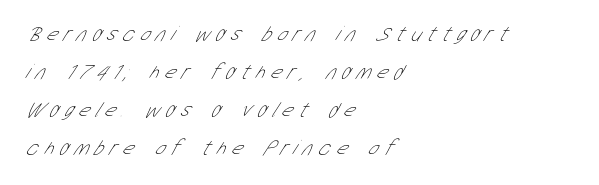
The image shows 21 px text type; set left-aligned, line spacing 1.81x, unusually wide letter spacing (+0.29 em), not underlined.
